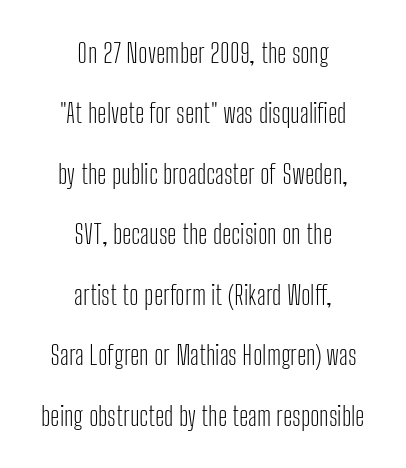
Q: Is the text bold? A: No.
Q: Is the text italic (slanted)? A: No, it is upright.
Q: Is the text underlined? A: No.
Q: How is the paragraph aligned? A: Centered.
Q: Is the spacing between letters normal or unusually wide? A: Normal.
Q: Is the spacing between lines tight, normal or loose? A: Loose.
